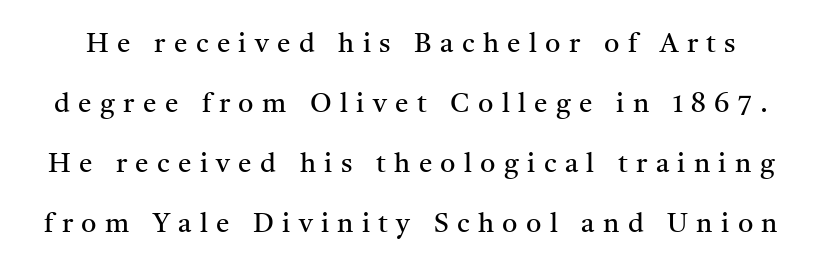
The image shows 27 px text type, upright; set loose line spacing (2.22x), unusually wide letter spacing (+0.31 em), not underlined.
